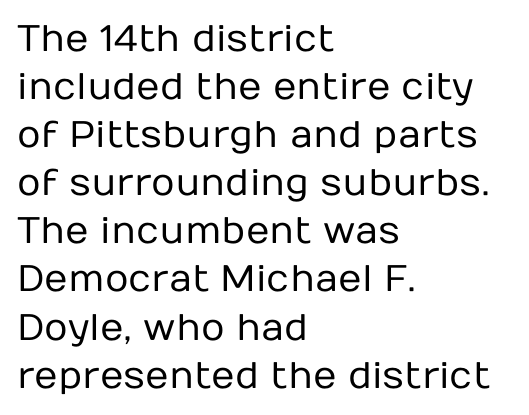
Q: Is the text bold? A: No.
Q: Is the text italic (slanted)? A: No, it is upright.
Q: Is the typeface a serif or a sans-serif typeface? A: Sans-serif.
Q: Is the text underlined? A: No.
Q: How is the paragraph aligned? A: Left-aligned.
Q: Is the spacing between letters normal or unusually wide? A: Normal.
Q: Is the spacing between lines tight, normal or loose? A: Normal.
Q: Width (condensed, normal, or wide)? A: Normal.
Q: Stroke contrast? A: Low.
Q: x-height? A: Medium.
Q: Monospaced? A: No.
